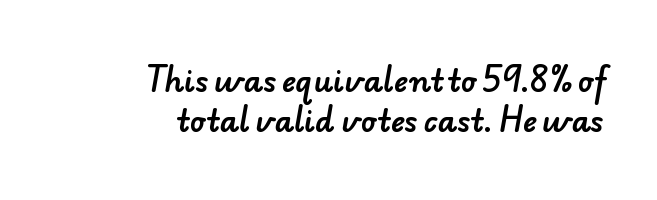
Q: Is the typeface a serif or a sans-serif typeface? A: Sans-serif.
Q: Is the text underlined? A: No.
Q: How is the paragraph aligned? A: Right-aligned.
Q: Is the spacing between letters normal or unusually wide? A: Normal.
Q: Is the spacing between lines tight, normal or loose? A: Normal.
Q: Width (condensed, normal, or wide)? A: Normal.
Q: Stroke contrast? A: Low.
Q: x-height? A: Small.
Q: Monospaced? A: No.
